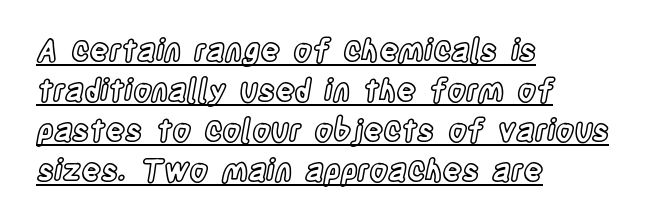
{"width": "condensed", "x_height": "large", "monospaced": "no", "underline": "yes", "align": "left", "line_spacing": "normal", "line_spacing_ratio": 1.33, "letter_spacing": "normal", "letter_spacing_em": 0.0, "glyph_px": 30}
